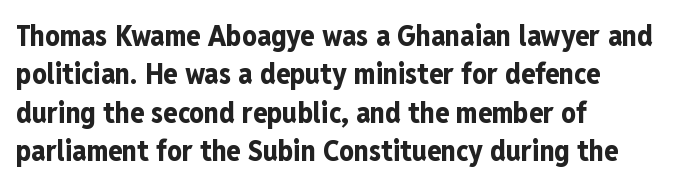
Horizontal bands of white between lines are of average thickness. The letters stand upright; this is a roman face. Unmarked baselines from the first word to the last. Is this a fixed-width face? No — the glyphs have proportional, varying widths. Does extra space separate the letters? No, they use regular spacing.
